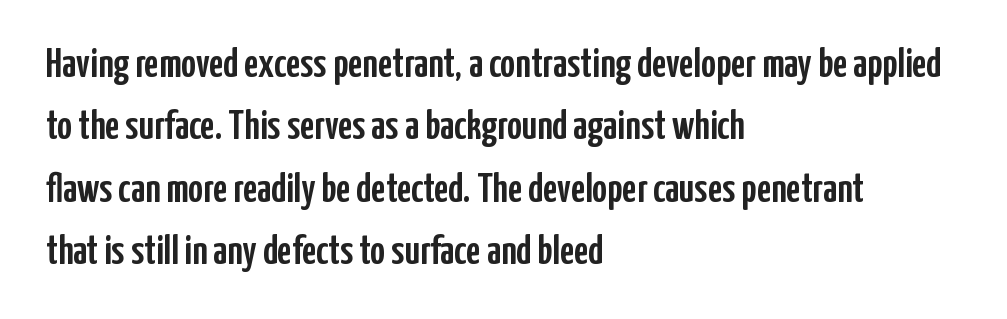
A typesetter would call this proportional, since set widths differ per character. Look at the bottom of the vertical strokes: they stop flat, with no serifs. A classic flush-left, rag-right setting is used for this passage. Descender tails drop into unmarked territory.
